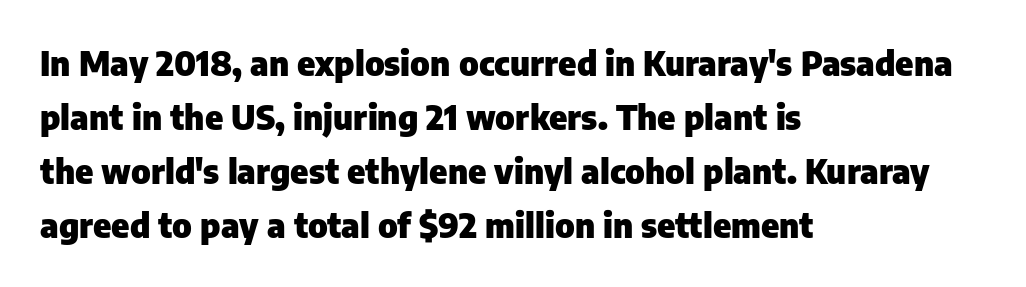
Each word holds together tightly as a unit, with standard inter-letter gaps. Left-aligned paragraph, ragged on the right. Students, this is bold: see how much ink each stroke carries. Descenders are the only things crossing below the line. Look at the bottom of the vertical strokes: they stop flat, with no serifs. The rows are spaced the way most documents space them.
